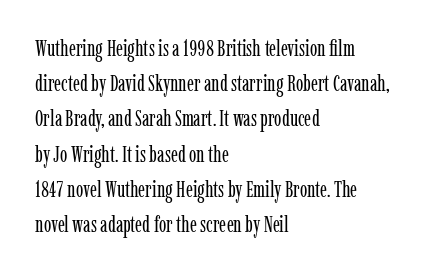
Q: Is the text bold? A: No.
Q: Is the text italic (slanted)? A: No, it is upright.
Q: Is the text underlined? A: No.
Q: How is the paragraph aligned? A: Left-aligned.
Q: Is the spacing between letters normal or unusually wide? A: Normal.
Q: Is the spacing between lines tight, normal or loose? A: Normal.
